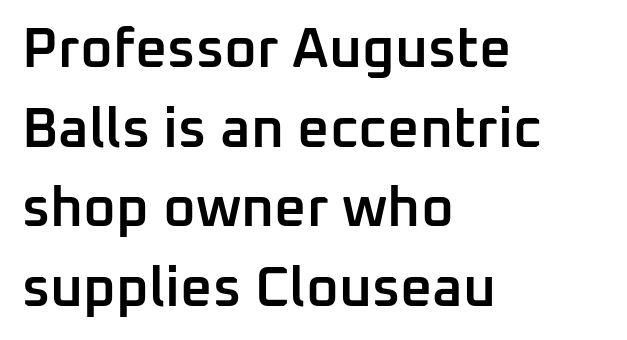
Q: Is the text bold? A: Semi-bold.
Q: Is the text italic (slanted)? A: No, it is upright.
Q: Is the typeface a serif or a sans-serif typeface? A: Sans-serif.
Q: Is the text underlined? A: No.
Q: How is the paragraph aligned? A: Left-aligned.
Q: Is the spacing between letters normal or unusually wide? A: Normal.
Q: Is the spacing between lines tight, normal or loose? A: Normal.
Q: Width (condensed, normal, or wide)? A: Normal.
Q: Stroke contrast? A: Low.
Q: x-height? A: Medium.
Q: Monospaced? A: No.
